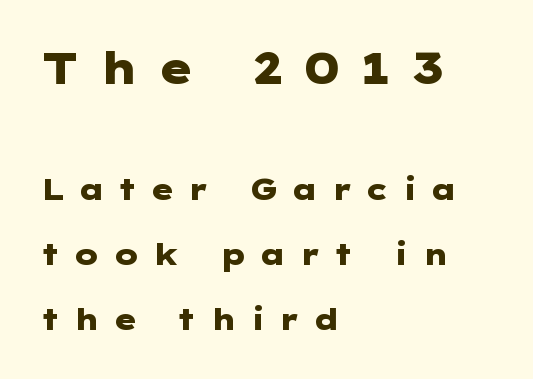
A typesetter would call this leading open, well beyond the default. Nope, no serifs anywhere on these letters. Typesetter's note — upper block bumped up in size, lower block left smaller. The tracking reads as deliberately expanded to a designer's eye. How heavy is the stroke? Heavy — this is a bold. The ragged edge is on the right, which tells us the setting is flush left.
